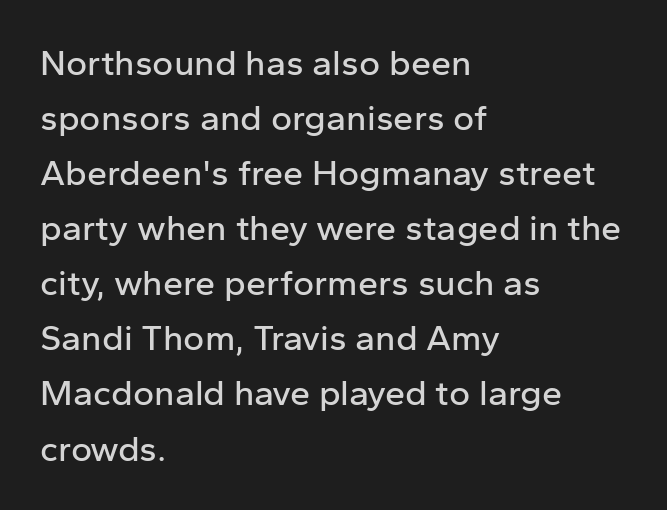
Q: Is the text italic (slanted)? A: No, it is upright.
Q: Is the typeface a serif or a sans-serif typeface? A: Sans-serif.
Q: Is the text underlined? A: No.
Q: How is the paragraph aligned? A: Left-aligned.
Q: Is the spacing between letters normal or unusually wide? A: Normal.
Q: Is the spacing between lines tight, normal or loose? A: Normal.
Q: Width (condensed, normal, or wide)? A: Normal.
Q: Stroke contrast? A: Low.
Q: x-height? A: Medium.
Q: Monospaced? A: No.
